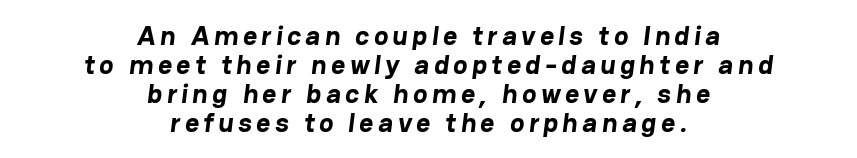
{"bold": "yes", "underline": "no", "align": "center", "line_spacing": "tight", "line_spacing_ratio": 1.07, "glyph_px": 27}
